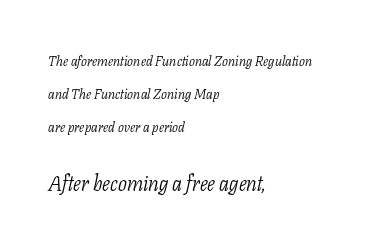
Style check: oblique. The block sitting lower on the canvas is the one with enlarged characters. Notice the wide empty band between every row — that's loose leading. A classic flush-left, rag-right setting is used for this passage. A quiet, ordinary-to-light weight characterises the typeface.
